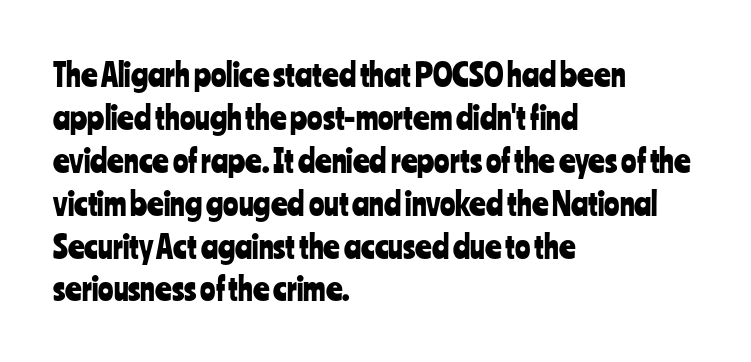
The image shows 32 px condensed sans-serif type, upright; set left-aligned, normal line spacing (1.34x), normal letter spacing, not underlined; low stroke contrast and a medium x-height.
